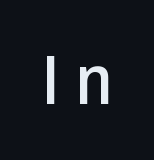
The image shows 71 px condensed sans-serif type, upright; set unusually wide letter spacing (+0.22 em), not underlined; low stroke contrast and a medium x-height.
